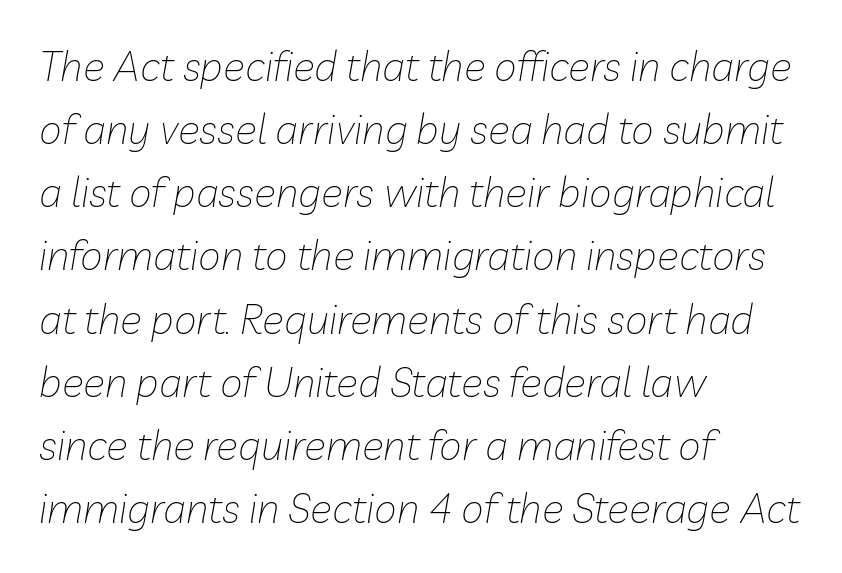
Short note: letters normally spaced. Would a proofreader flag this as italicized? Yes. The compositor pushed each line to the left boundary. The font sits on the lighter half of the weight spectrum, regular included. Words float on clear page, feet unadorned. Is this a fixed-width face? No — the glyphs have proportional, varying widths.
